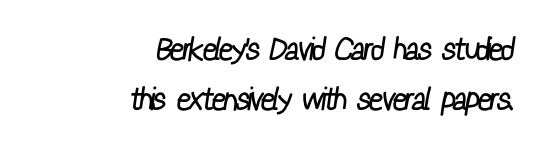
Q: Is the text bold? A: No.
Q: Is the typeface a serif or a sans-serif typeface? A: Sans-serif.
Q: Is the text underlined? A: No.
Q: How is the paragraph aligned? A: Right-aligned.
Q: Is the spacing between letters normal or unusually wide? A: Normal.
Q: Is the spacing between lines tight, normal or loose? A: Normal.
Q: Width (condensed, normal, or wide)? A: Condensed.
Q: Stroke contrast? A: Low.
Q: x-height? A: Medium.
Q: Monospaced? A: No.
